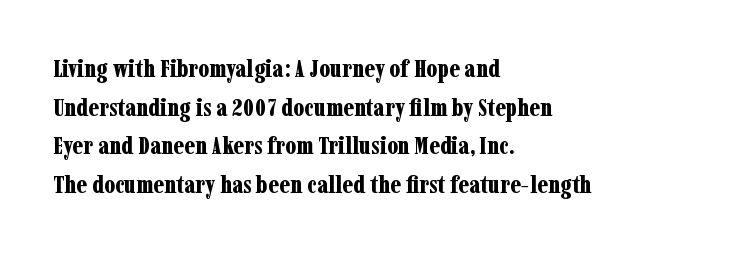
Lines of text with bare space underneath. Default kerning and tracking; the words read as compact shapes. Typeset ragged right — the left edge is the straight one. Regarding leading, the lines here are spaced in the standard way. Every stem runs plumb, perpendicular to the baseline.
